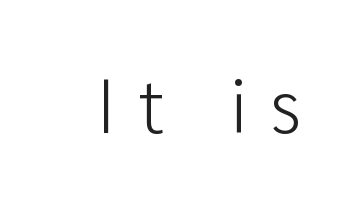
Q: Is the text bold? A: No.
Q: Is the text italic (slanted)? A: No, it is upright.
Q: Is the typeface a serif or a sans-serif typeface? A: Sans-serif.
Q: Is the text underlined? A: No.
Q: Is the spacing between letters normal or unusually wide? A: Unusually wide.
Q: Width (condensed, normal, or wide)? A: Normal.
Q: Stroke contrast? A: Low.
Q: x-height? A: Medium.
Q: Monospaced? A: No.
